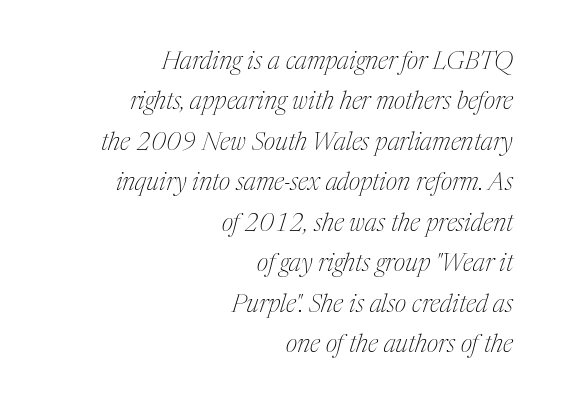
This is oblique type, the kind used for emphasis or titles. The letterforms sit shoulder to shoulder at normal distance. Quick note: interline space is typical. The compositor pushed each line to the right boundary. The font is comparable to plain body text, perhaps lighter. The passage shown is not underscored anywhere.
